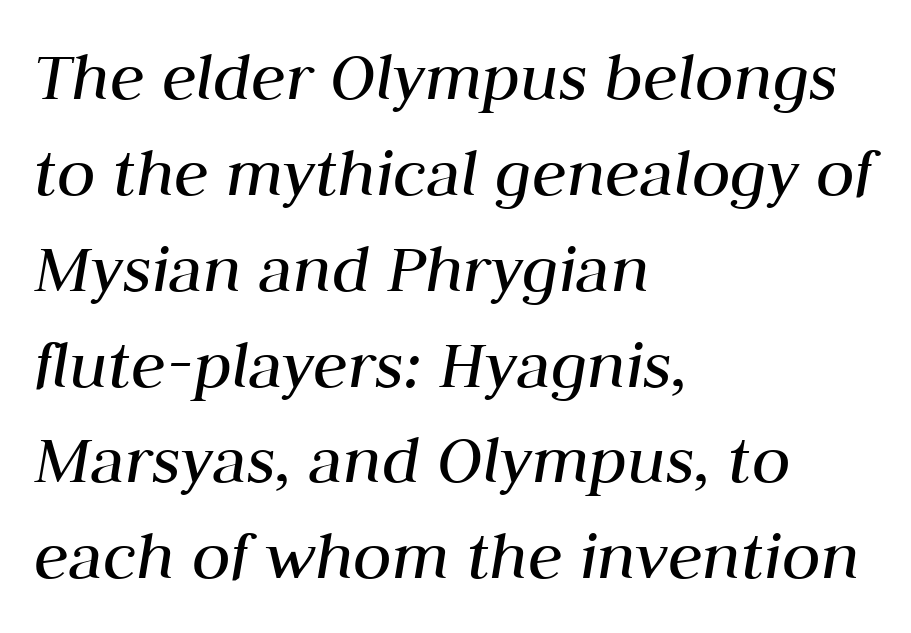
Stems here are at most as thick as an everyday book face. Compared with typical body copy, the letter spacing here is the same. Line beginnings align vertically; line endings do not. The rendering applies a slant to the glyphs. Each letter keeps its own natural width here, so spacing adapts to shape. Normally led — the rows are evenly, conventionally spaced.
